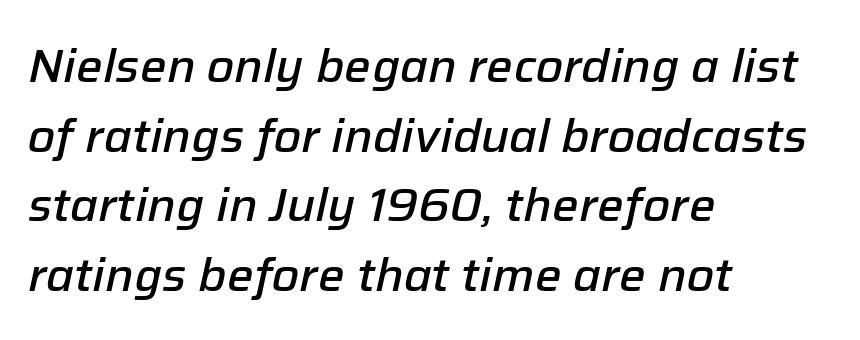
{"italic": "yes", "lean": "right", "slant_degrees": 12, "bold": "semi", "weight": "semibold", "width": "normal", "stroke_contrast": "low", "x_height": "medium", "monospaced": "no", "underline": "no", "align": "left", "line_spacing": "normal", "line_spacing_ratio": 1.48, "letter_spacing": "normal", "letter_spacing_em": 0.0, "glyph_px": 47}
